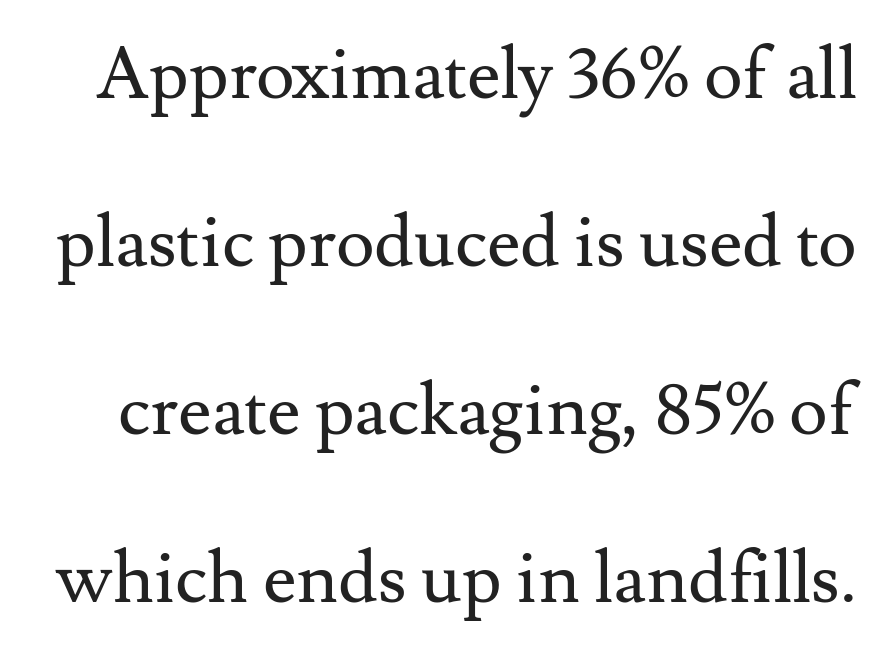
Q: Is the text bold? A: No.
Q: Is the text italic (slanted)? A: No, it is upright.
Q: Is the typeface a serif or a sans-serif typeface? A: Serif.
Q: Is the text underlined? A: No.
Q: Is the spacing between letters normal or unusually wide? A: Normal.
Q: Is the spacing between lines tight, normal or loose? A: Loose.
Q: Width (condensed, normal, or wide)? A: Normal.
Q: Stroke contrast? A: Medium.
Q: x-height? A: Small.
Q: Monospaced? A: No.
